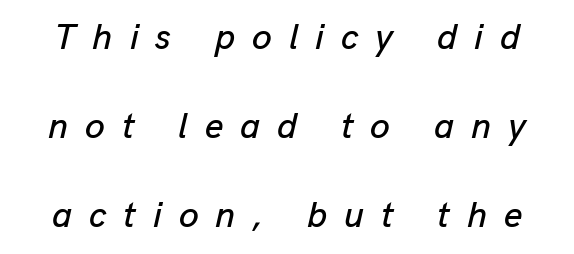
{"italic": "yes", "lean": "right", "slant_degrees": 13, "width": "normal", "stroke_contrast": "low", "x_height": "medium", "monospaced": "no", "underline": "no", "line_spacing": "loose", "line_spacing_ratio": 2.47, "letter_spacing": "wide", "letter_spacing_em": 0.47, "glyph_px": 36}
